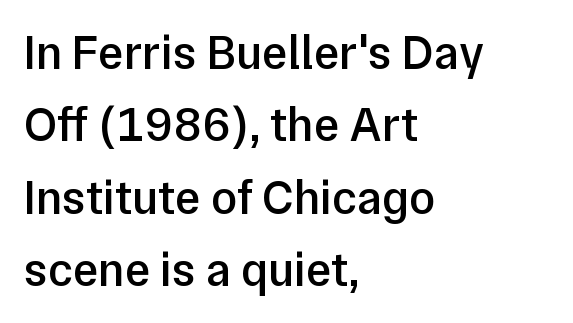
The image shows 48 px semibold sans-serif type, upright; set left-aligned, normal line spacing (1.51x), normal letter spacing, not underlined; low stroke contrast and a medium x-height.
